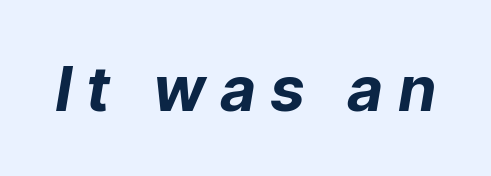
{"italic": "yes", "lean": "right", "slant_degrees": 9, "bold": "yes", "weight": "bold", "width": "normal", "stroke_contrast": "low", "x_height": "medium", "monospaced": "no", "underline": "no", "letter_spacing": "wide", "letter_spacing_em": 0.26, "glyph_px": 62}
